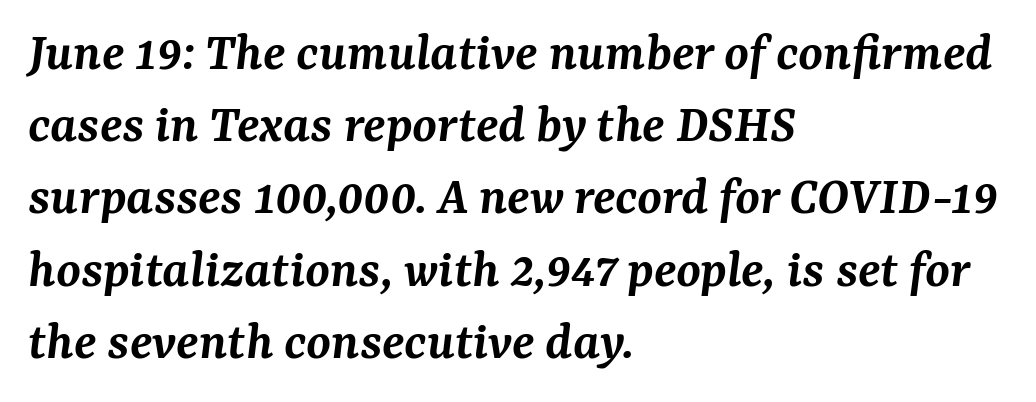
{"serif": "yes", "italic": "yes", "lean": "right", "slant_degrees": 7, "bold": "semi", "weight": "semibold", "width": "normal", "stroke_contrast": "medium", "x_height": "medium", "monospaced": "no", "underline": "no", "align": "left", "line_spacing": "normal", "line_spacing_ratio": 1.29, "letter_spacing": "normal", "letter_spacing_em": 0.0, "glyph_px": 56}
